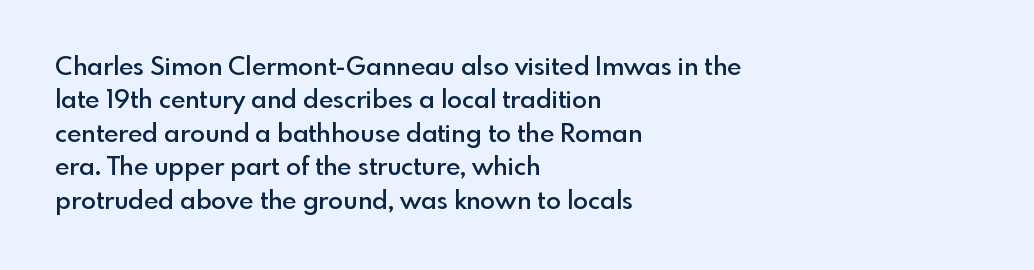
The glyphs have the mass of a demibold cut, below bold. The line-height multiplier appears to be the usual default. Any mark beneath the type? The region is blank. Layout note: lines flush left. Quick note: not italic, upright. The type is set solid horizontally, with unmodified tracking.
